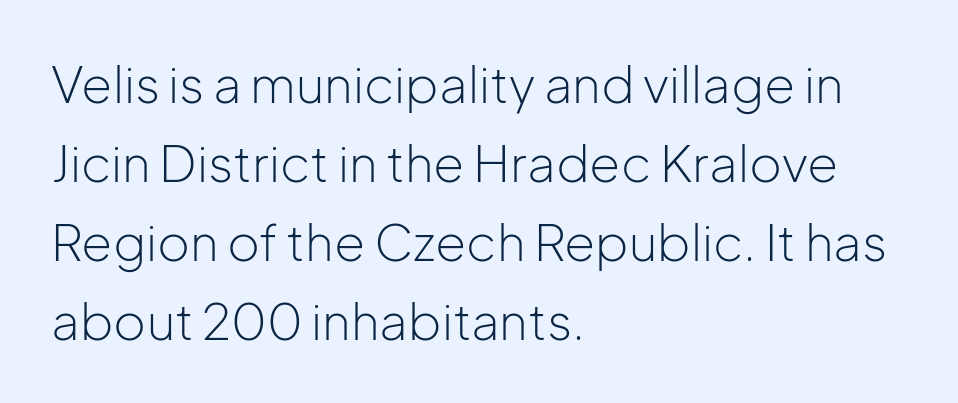
Q: Is the text bold? A: No.
Q: Is the text italic (slanted)? A: No, it is upright.
Q: Is the typeface a serif or a sans-serif typeface? A: Sans-serif.
Q: Is the text underlined? A: No.
Q: How is the paragraph aligned? A: Left-aligned.
Q: Is the spacing between letters normal or unusually wide? A: Normal.
Q: Is the spacing between lines tight, normal or loose? A: Normal.
Q: Width (condensed, normal, or wide)? A: Normal.
Q: Stroke contrast? A: Low.
Q: x-height? A: Medium.
Q: Monospaced? A: No.
